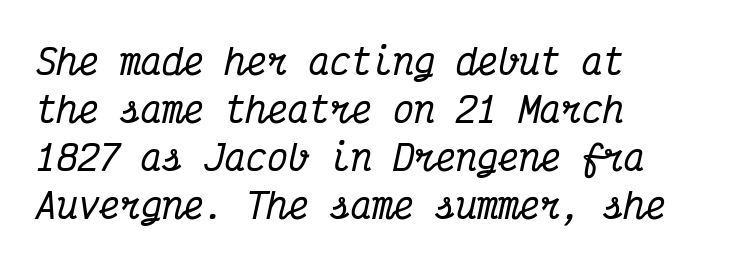
Q: Is the text italic (slanted)? A: Yes, it leans right by about 12 degrees.
Q: Is the typeface a serif or a sans-serif typeface? A: Serif.
Q: Is the text underlined? A: No.
Q: How is the paragraph aligned? A: Left-aligned.
Q: Is the spacing between letters normal or unusually wide? A: Normal.
Q: Is the spacing between lines tight, normal or loose? A: Normal.
Q: Width (condensed, normal, or wide)? A: Condensed.
Q: Stroke contrast? A: Medium.
Q: x-height? A: Medium.
Q: Monospaced? A: Yes.
